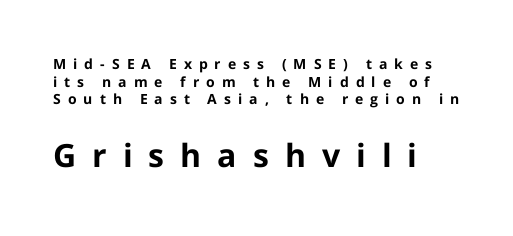
{"serif": "no", "italic": "no", "bold": "yes", "weight": "bold", "width": "normal", "stroke_contrast": "low", "x_height": "medium", "monospaced": "no", "underline": "no", "align": "left", "line_spacing": "normal", "line_spacing_ratio": 1.26, "letter_spacing": "wide", "letter_spacing_em": 0.5, "larger_block": "second", "size_ratio": 2.29, "glyph_px": 32}
